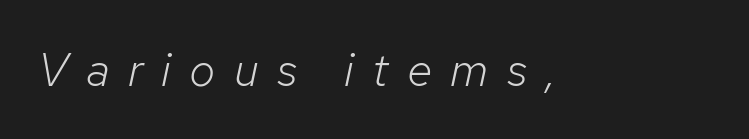
Look at the tracking — it's clearly loosened, letters drifting apart. These glyphs show unthickened strokes, regular width or finer. The rendering uses natural spacing where letterforms have individual widths. The face used here has a pronounced slope to its letters. Descenders hang freely into open space.
